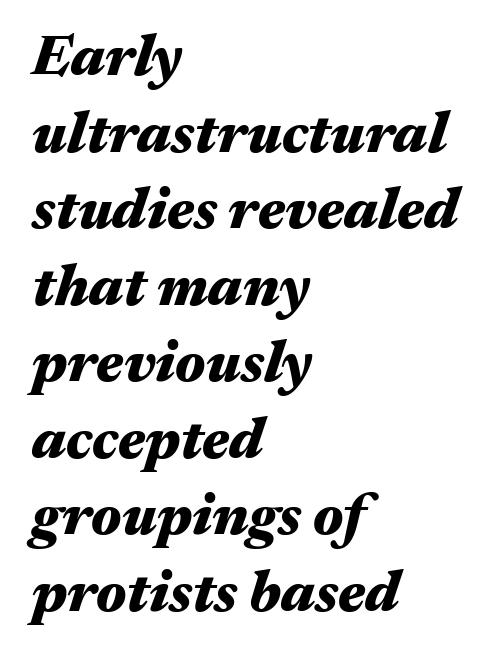
Which margin do the lines hug? The left one — the right edge is uneven. Every letter is thick-stroked: bold, no question. Yep, that's italic — everything's leaning. You could not count columns in this text — the font is proportionally spaced. This sample keeps an unexceptional amount of space between lines. Spacing between characters is what you'd get straight out of the box.
